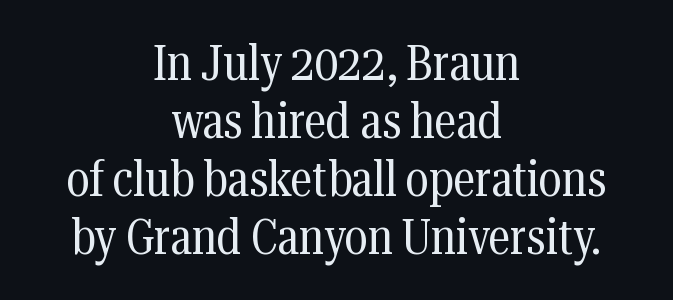
Q: Is the text bold? A: No.
Q: Is the text italic (slanted)? A: No, it is upright.
Q: Is the typeface a serif or a sans-serif typeface? A: Serif.
Q: Is the text underlined? A: No.
Q: How is the paragraph aligned? A: Centered.
Q: Is the spacing between letters normal or unusually wide? A: Normal.
Q: Width (condensed, normal, or wide)? A: Condensed.
Q: Stroke contrast? A: Medium.
Q: x-height? A: Medium.
Q: Monospaced? A: No.
